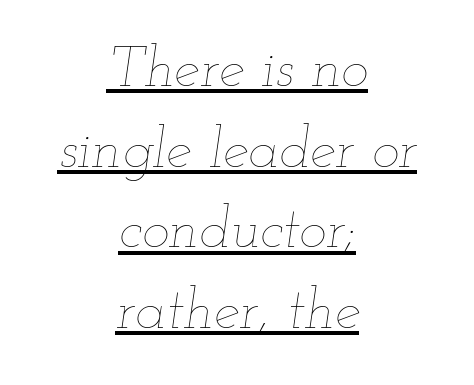
Q: Is the text bold? A: No.
Q: Is the text italic (slanted)? A: Yes, it leans right by about 12 degrees.
Q: Is the text underlined? A: Yes.
Q: How is the paragraph aligned? A: Centered.
Q: Is the spacing between letters normal or unusually wide? A: Normal.
Q: Is the spacing between lines tight, normal or loose? A: Normal.
Q: Width (condensed, normal, or wide)? A: Wide.
Q: Stroke contrast? A: Low.
Q: x-height? A: Small.
Q: Monospaced? A: No.
